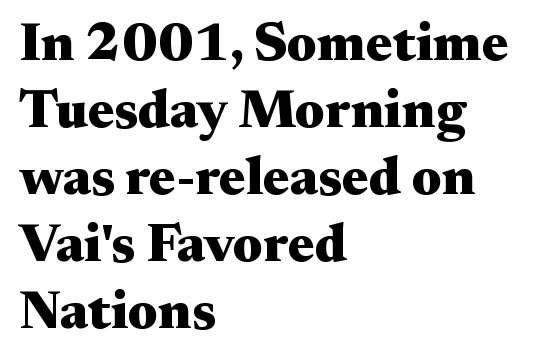
The image shows 55 px heavy, wide serif type, upright; set left-aligned, line spacing 1.22x, normal letter spacing, not underlined; medium stroke contrast and a small x-height.
